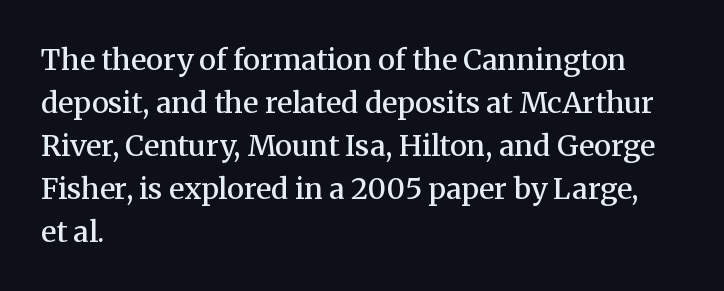
The letters sit at their default tracking, neither squeezed nor spread. The specimen reads as upright at a glance. Typographically, this falls in the serif category. In terms of weight, the rendering is demibold, just under bold.
